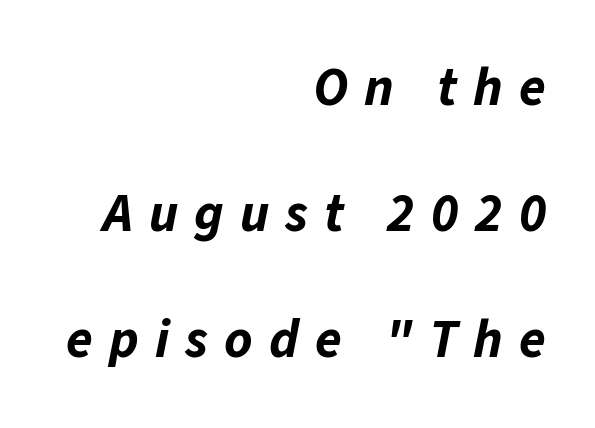
Q: Is the text bold? A: Yes.
Q: Is the text italic (slanted)? A: Yes, it leans right by about 11 degrees.
Q: Is the text underlined? A: No.
Q: How is the paragraph aligned? A: Right-aligned.
Q: Is the spacing between letters normal or unusually wide? A: Unusually wide.
Q: Is the spacing between lines tight, normal or loose? A: Loose.
Q: Width (condensed, normal, or wide)? A: Normal.
Q: Stroke contrast? A: Low.
Q: x-height? A: Medium.
Q: Monospaced? A: No.
